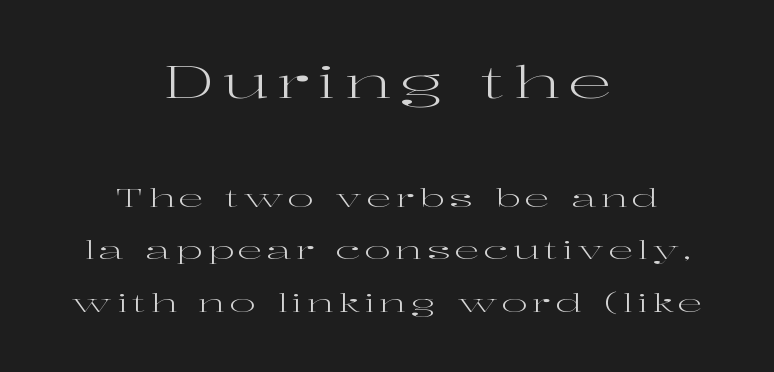
{"serif": "yes", "italic": "no", "bold": "no", "weight": "regular", "width": "wide", "stroke_contrast": "high", "x_height": "medium", "monospaced": "no", "underline": "no", "align": "center", "line_spacing": "loose", "line_spacing_ratio": 2.1, "larger_block": "first", "size_ratio": 1.76, "glyph_px": 44}
